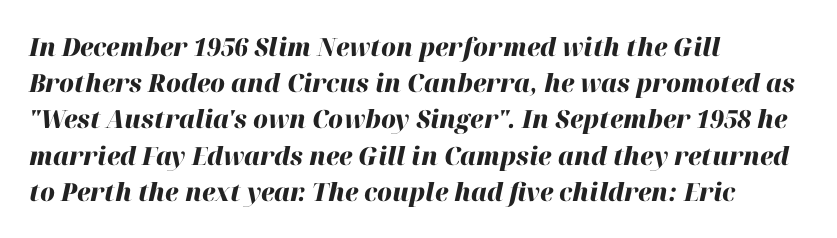
{"italic": "yes", "lean": "right", "slant_degrees": 12, "bold": "yes", "underline": "no", "align": "left", "line_spacing": "normal", "line_spacing_ratio": 1.45, "letter_spacing": "normal", "letter_spacing_em": 0.0, "glyph_px": 25}
